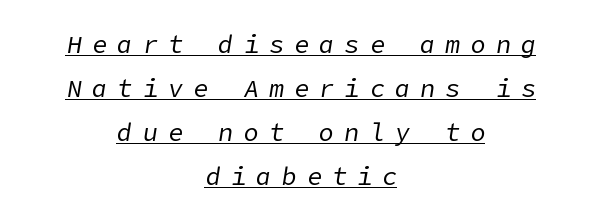
The letters are slanted; this is an italic face. Does a line run under the words? Yes, clearly. This sample is center-justified, so both line endings float freely. Characters follow at a spacing far wider than the type designer built in. Stems and bowls with no extra thickness — not bold.
